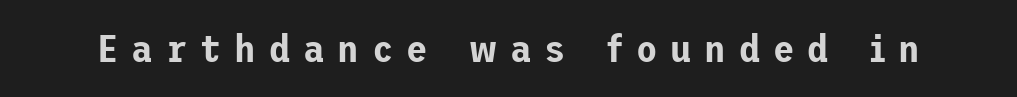
{"serif": "no", "italic": "no", "width": "normal", "stroke_contrast": "low", "x_height": "medium", "underline": "no", "letter_spacing": "wide", "letter_spacing_em": 0.33, "glyph_px": 39}
